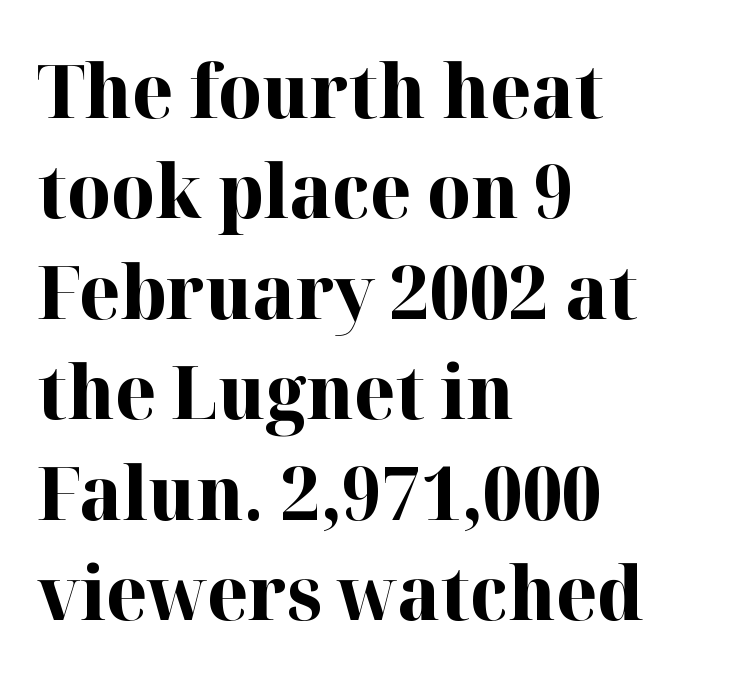
Q: Is the text bold? A: Yes.
Q: Is the text italic (slanted)? A: No, it is upright.
Q: Is the typeface a serif or a sans-serif typeface? A: Serif.
Q: Is the text underlined? A: No.
Q: How is the paragraph aligned? A: Left-aligned.
Q: Is the spacing between letters normal or unusually wide? A: Normal.
Q: Is the spacing between lines tight, normal or loose? A: Normal.
Q: Width (condensed, normal, or wide)? A: Normal.
Q: Stroke contrast? A: High.
Q: x-height? A: Medium.
Q: Monospaced? A: No.
